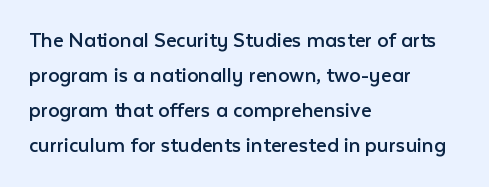
Weight: not bold — regular or lighter. The typesetter chose a ragged-right arrangement here. Each new line begins a customary step beneath the previous one. You could call the tracking neutral — neither tight nor loose. Only glyphs here, with clear space below each row. You can tell it's not italic because the verticals are truly vertical.
